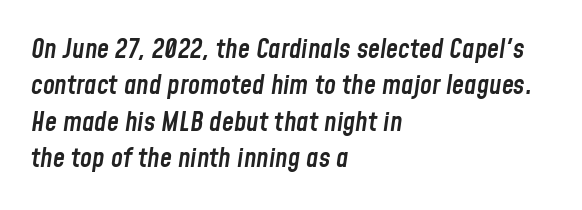
The image shows 27 px text type, italic (leaning right); set left-aligned, normal line spacing (1.35x), normal letter spacing, not underlined.
